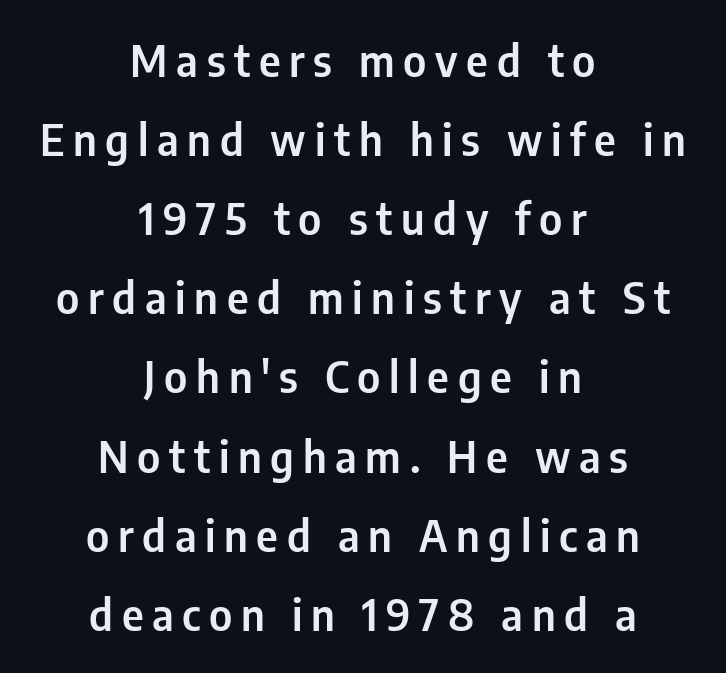
Q: Is the text italic (slanted)? A: No, it is upright.
Q: Is the typeface a serif or a sans-serif typeface? A: Sans-serif.
Q: Is the text underlined? A: No.
Q: How is the paragraph aligned? A: Centered.
Q: Is the spacing between letters normal or unusually wide? A: Unusually wide.
Q: Width (condensed, normal, or wide)? A: Condensed.
Q: Stroke contrast? A: Low.
Q: x-height? A: Medium.
Q: Monospaced? A: No.
